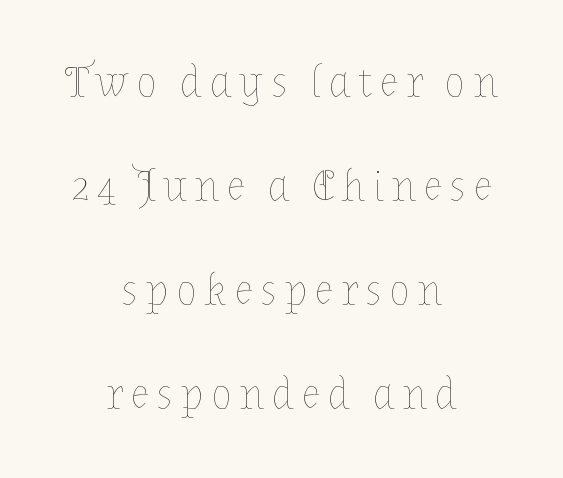
The line-height multiplier appears high, well above default. Horizontal alignment here is central, giving a formal, balanced look. Is the type heavy? It reads as light-to-regular instead. No italicization has been applied; the sample stays upright. Spacing verdict: proportional, widths tailored to each character.
